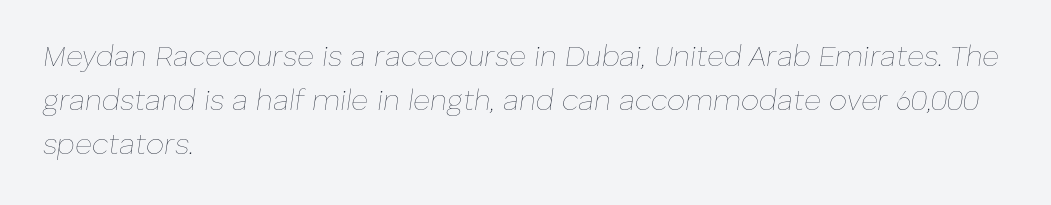
The image shows 29 px thin type, italic (leaning right); set left-aligned, normal line spacing (1.52x), normal letter spacing, not underlined; low stroke contrast and a medium x-height.
